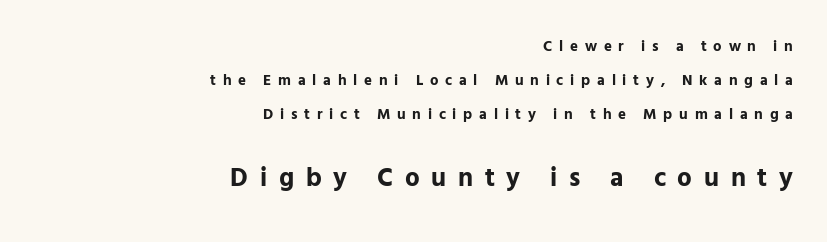
Glance below the letters and you will spot only blank space. Is the block centered? No — it sits flush against the right margin. Rows of type keep a wide berth in the vertical direction. Caption: upper text group reduced, lower text group enlarged.
